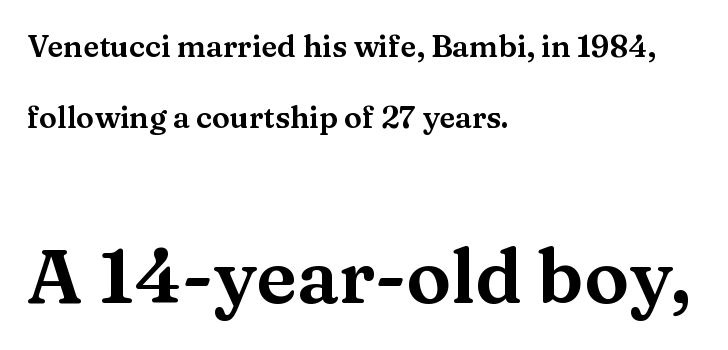
Serifs: yes, visible at the terminals of the letterforms. Glance below the letters and you will spot only blank space. Type size steps up from the first block to the second. Think of a printed novel: that variable character pitch is what you see here. How would I describe the line gaps? Wide and relaxed. Words appear dense and cohesive because spacing is normal.
